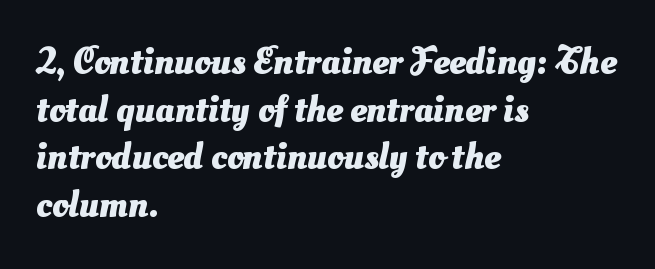
Q: Is the text bold? A: Yes.
Q: Is the typeface a serif or a sans-serif typeface? A: Sans-serif.
Q: Is the text underlined? A: No.
Q: How is the paragraph aligned? A: Left-aligned.
Q: Is the spacing between letters normal or unusually wide? A: Normal.
Q: Is the spacing between lines tight, normal or loose? A: Normal.
Q: Width (condensed, normal, or wide)? A: Normal.
Q: Stroke contrast? A: Medium.
Q: x-height? A: Small.
Q: Monospaced? A: No.
